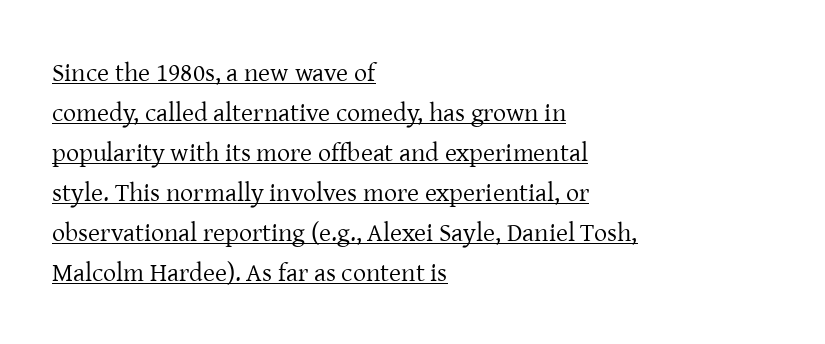
{"italic": "no", "bold": "no", "underline": "yes", "align": "left", "line_spacing": "normal", "line_spacing_ratio": 1.54, "letter_spacing": "normal", "letter_spacing_em": 0.0, "glyph_px": 26}
